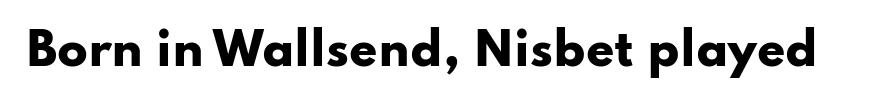
Unlike italic type, these characters show no tilt at all. Plain, unruled lines of type. Observe the absence of serifs on each vertical stroke in this sample. The letters are bold, with thick, heavy strokes. The passage shown is typed in a proportional face where columns would drift.
